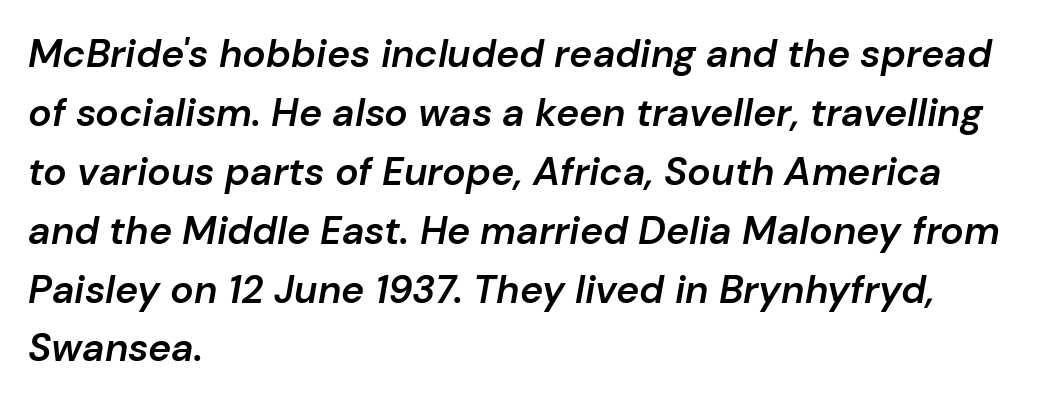
{"italic": "yes", "lean": "right", "slant_degrees": 10, "bold": "semi", "weight": "semibold", "width": "normal", "stroke_contrast": "low", "x_height": "medium", "monospaced": "no", "underline": "no", "align": "left", "line_spacing": "normal", "line_spacing_ratio": 1.51, "letter_spacing": "normal", "letter_spacing_em": 0.0, "glyph_px": 39}
